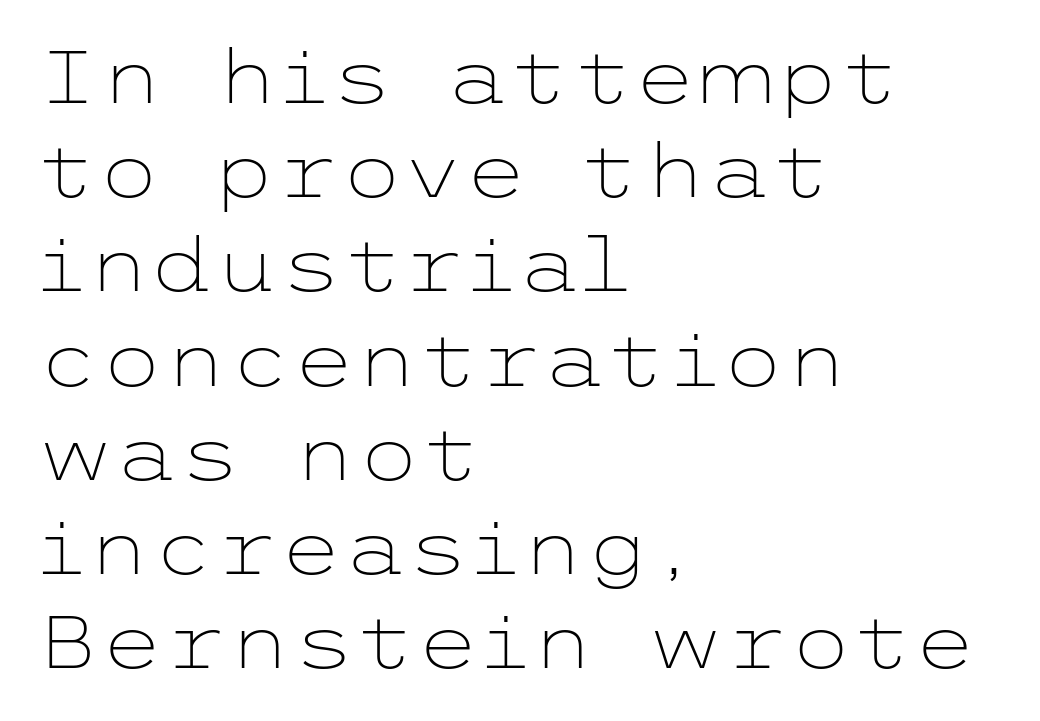
{"serif": "no", "italic": "no", "bold": "no", "weight": "light", "width": "wide", "stroke_contrast": "low", "x_height": "medium", "underline": "no", "align": "left", "line_spacing": "normal", "line_spacing_ratio": 1.29, "letter_spacing": "normal", "letter_spacing_em": 0.0, "glyph_px": 73}
